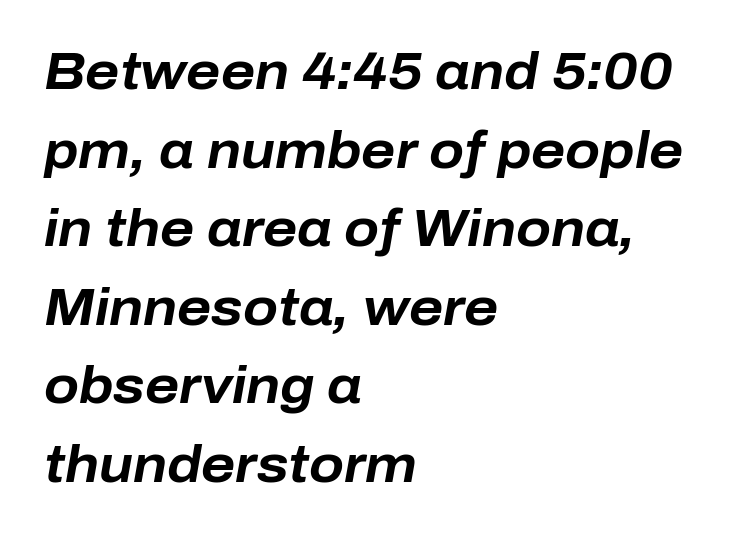
The passage shown is typed in a proportional face where columns would drift. Caption: standard tracking, unaltered. Glance below the letters and you will spot only blank space. What weight is shown? A full bold with thick strokes.
